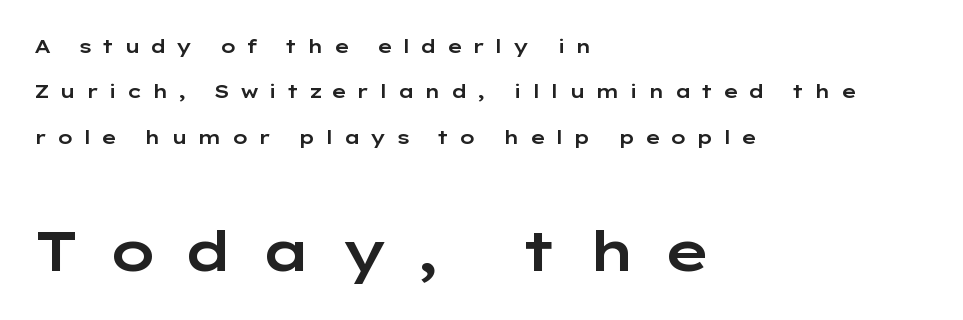
{"serif": "no", "italic": "no", "width": "wide", "stroke_contrast": "low", "x_height": "medium", "monospaced": "no", "underline": "no", "align": "left", "line_spacing": "loose", "line_spacing_ratio": 2.39, "letter_spacing": "wide", "letter_spacing_em": 0.49, "larger_block": "second", "size_ratio": 2.95, "glyph_px": 56}
